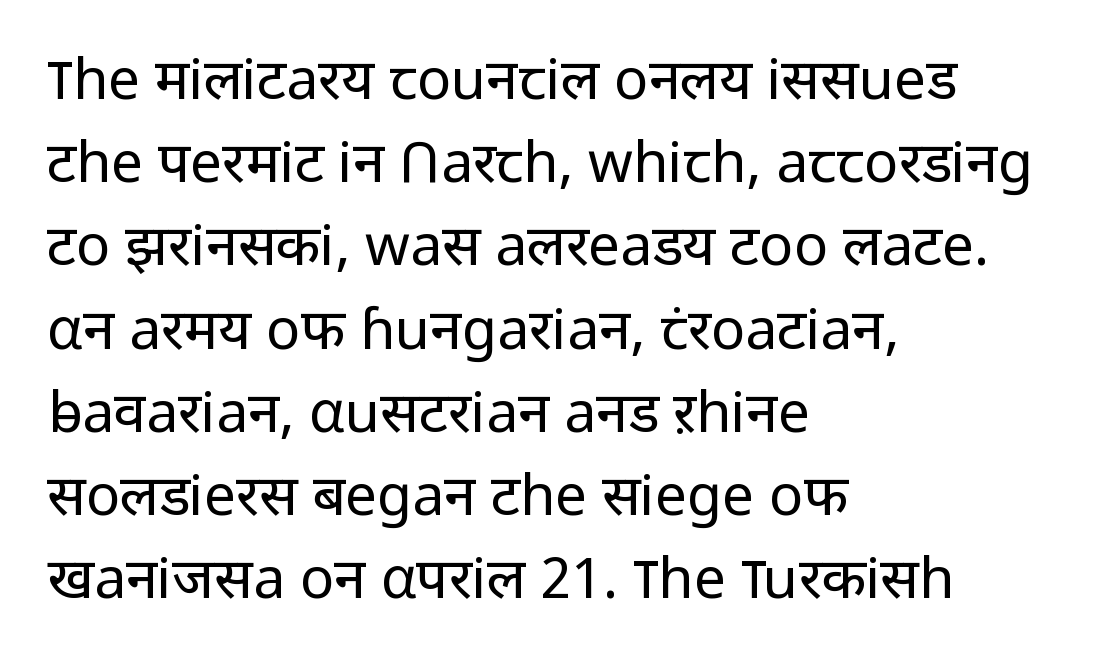
Q: Is the text bold? A: No.
Q: Is the text italic (slanted)? A: No, it is upright.
Q: Is the typeface a serif or a sans-serif typeface? A: Sans-serif.
Q: Is the text underlined? A: No.
Q: How is the paragraph aligned? A: Left-aligned.
Q: Is the spacing between letters normal or unusually wide? A: Normal.
Q: Is the spacing between lines tight, normal or loose? A: Normal.
Q: Width (condensed, normal, or wide)? A: Normal.
Q: Stroke contrast? A: Low.
Q: x-height? A: Medium.
Q: Monospaced? A: No.
